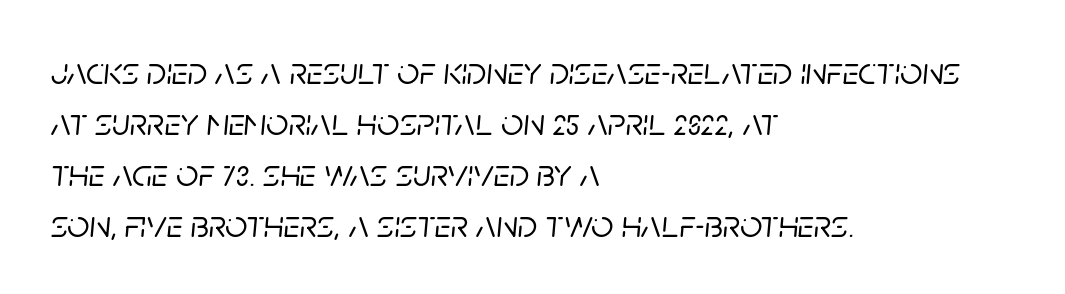
{"italic": "yes", "lean": "right", "slant_degrees": 5, "width": "normal", "stroke_contrast": "low", "x_height": "large", "monospaced": "no", "underline": "no", "align": "left", "line_spacing": "normal", "line_spacing_ratio": 1.31, "letter_spacing": "normal", "letter_spacing_em": 0.0, "glyph_px": 39}
